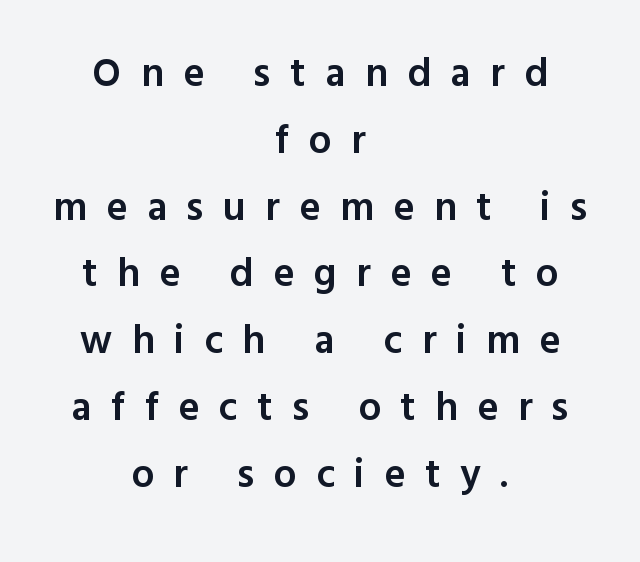
The glyphs are unaccompanied by any horizontal stroke below them. This sample keeps an unexceptional amount of space between lines. Does extra space separate the letters? Yes, quite a lot of it. Summary of weight: moderately heavy, a semibold. The rendering uses natural spacing where letterforms have individual widths. Regarding serifs, this sample does without them.
